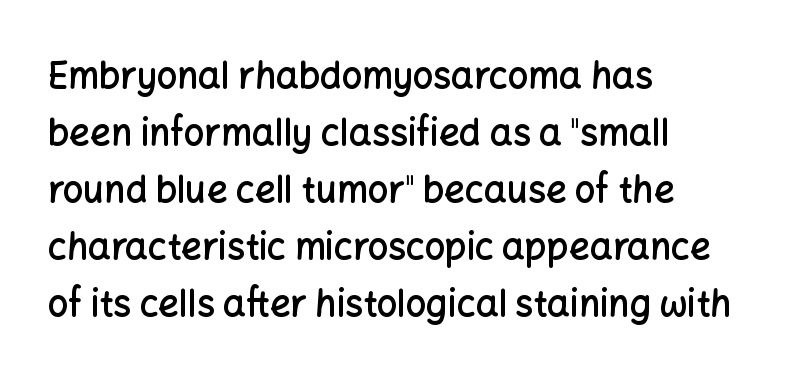
{"serif": "no", "italic": "no", "bold": "semi", "weight": "semibold", "width": "normal", "stroke_contrast": "low", "x_height": "medium", "monospaced": "no", "underline": "no", "align": "left", "line_spacing": "normal", "line_spacing_ratio": 1.58, "letter_spacing": "normal", "letter_spacing_em": 0.0, "glyph_px": 36}
